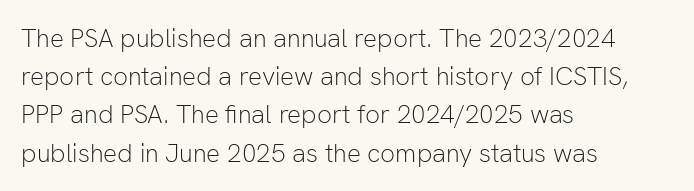
Q: Is the text bold? A: No.
Q: Is the text italic (slanted)? A: No, it is upright.
Q: Is the text underlined? A: No.
Q: How is the paragraph aligned? A: Left-aligned.
Q: Is the spacing between letters normal or unusually wide? A: Normal.
Q: Is the spacing between lines tight, normal or loose? A: Normal.
